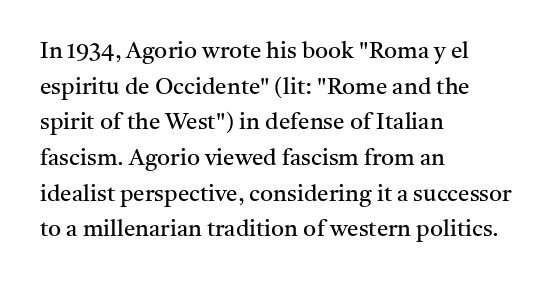
The image shows 23 px text type, upright; set left-aligned, normal line spacing (1.55x), normal letter spacing, not underlined.
